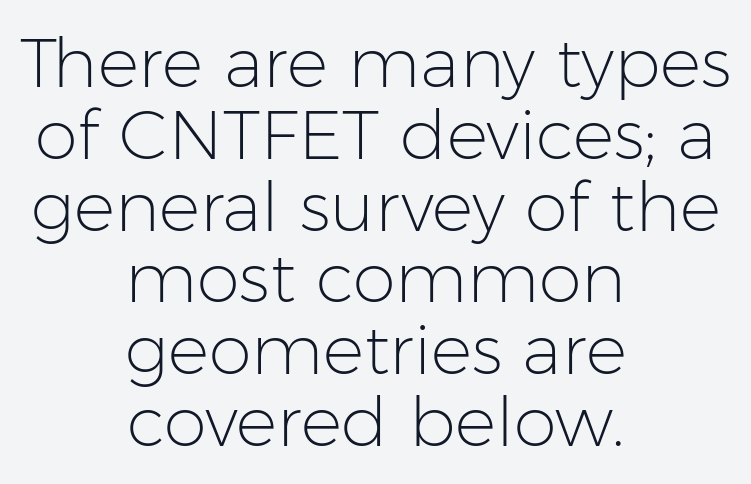
{"serif": "no", "italic": "no", "bold": "no", "weight": "light", "width": "normal", "stroke_contrast": "low", "x_height": "medium", "monospaced": "no", "underline": "no", "align": "center", "line_spacing": "tight", "line_spacing_ratio": 1.04, "letter_spacing": "normal", "letter_spacing_em": 0.0, "glyph_px": 69}
